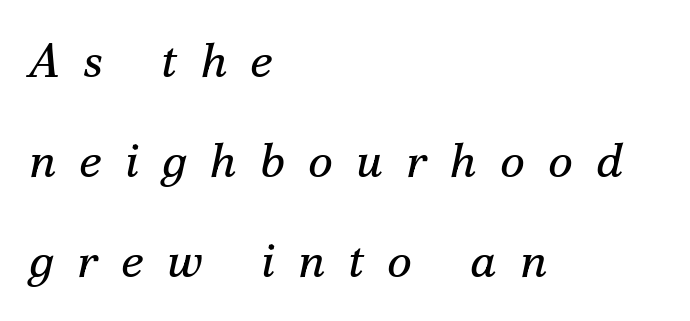
The image shows 48 px regular-weight serif type, italic (leaning right); set left-aligned, loose line spacing (2.08x), unusually wide letter spacing (+0.48 em), not underlined; medium stroke contrast and a small x-height.
